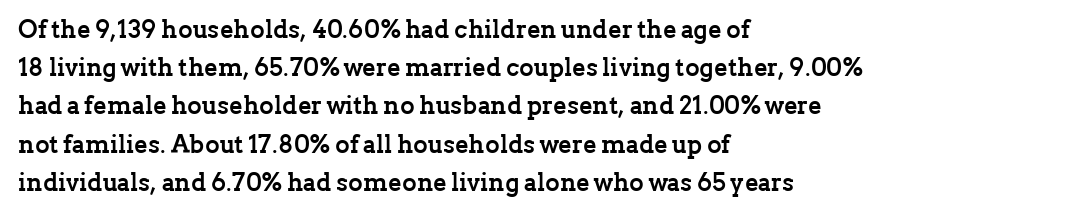
{"italic": "no", "bold": "yes", "underline": "no", "align": "left", "line_spacing": "normal", "line_spacing_ratio": 1.53, "letter_spacing": "normal", "letter_spacing_em": 0.0, "glyph_px": 25}
